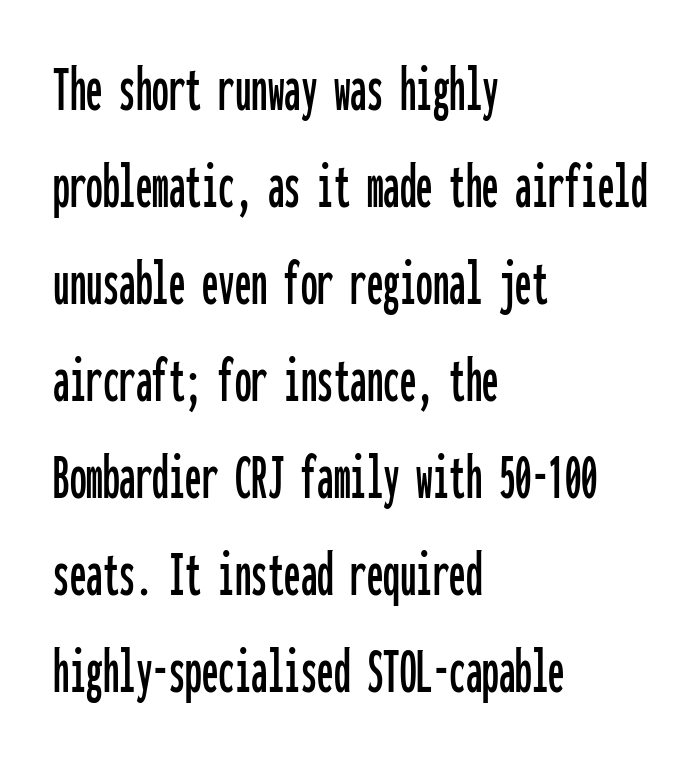
The face used here is monospaced, like something from a code editor. The block of text has a typical density, with ordinary space between rows. This sample is left-justified, so line endings fall wherever the words run out. Students, note that the glyphs here touch the page at normal intervals. The string is rendered with underlining switched off. Observe the absence of serifs on each vertical stroke in this sample.
